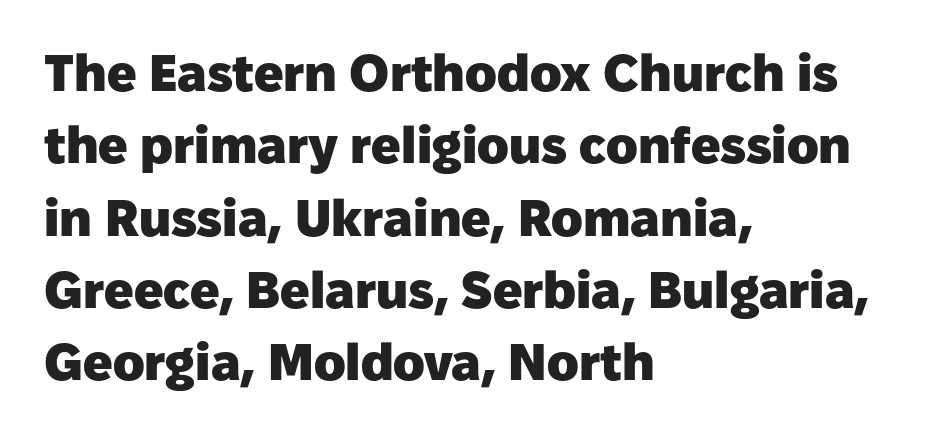
The image shows 52 px heavy sans-serif type, upright; set left-aligned, normal line spacing (1.39x), normal letter spacing, not underlined; low stroke contrast and a medium x-height.
